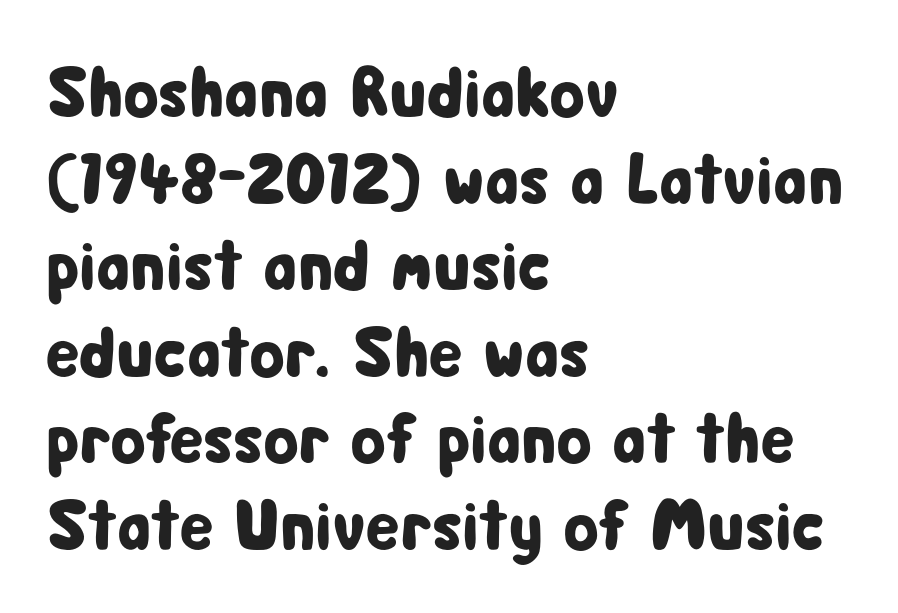
Q: Is the text italic (slanted)? A: No, it is upright.
Q: Is the typeface a serif or a sans-serif typeface? A: Sans-serif.
Q: Is the text underlined? A: No.
Q: How is the paragraph aligned? A: Left-aligned.
Q: Is the spacing between letters normal or unusually wide? A: Normal.
Q: Width (condensed, normal, or wide)? A: Condensed.
Q: Stroke contrast? A: Low.
Q: x-height? A: Medium.
Q: Monospaced? A: No.
